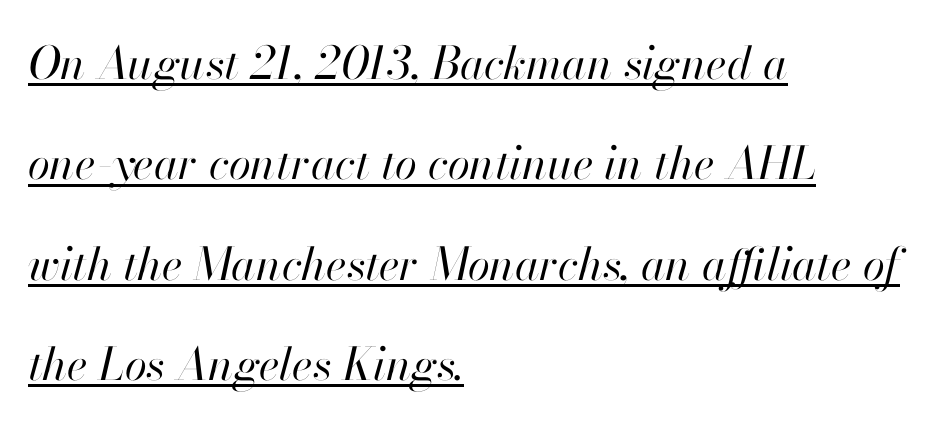
Inter-character spacing is left at the font's built-in metrics. Quick note: interline space is abundant. Looking at the ascenders, they clearly lean. Quick note: underline on. The paragraph has a hard left edge and a soft right edge.
